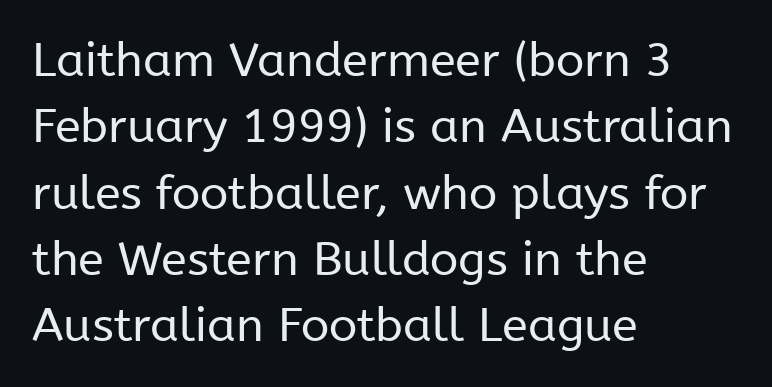
The image shows 47 px regular-weight sans-serif type, upright; set left-aligned, normal line spacing (1.41x), normal letter spacing, not underlined; low stroke contrast and a medium x-height.
